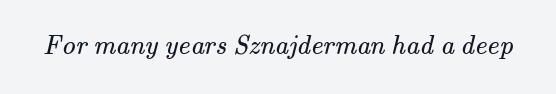
Q: Is the text bold? A: No.
Q: Is the text underlined? A: No.
Q: Is the spacing between letters normal or unusually wide? A: Normal.
